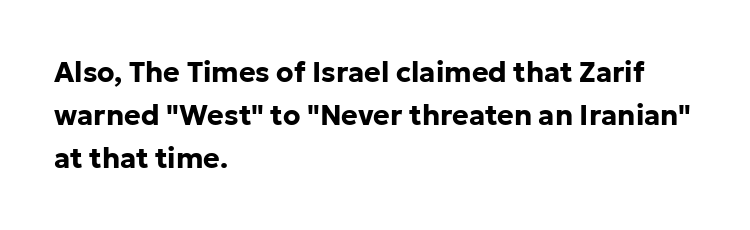
{"serif": "no", "italic": "no", "bold": "yes", "weight": "bold", "width": "normal", "stroke_contrast": "low", "x_height": "medium", "monospaced": "no", "underline": "no", "align": "left", "line_spacing": "normal", "line_spacing_ratio": 1.53, "letter_spacing": "normal", "letter_spacing_em": 0.0, "glyph_px": 28}
